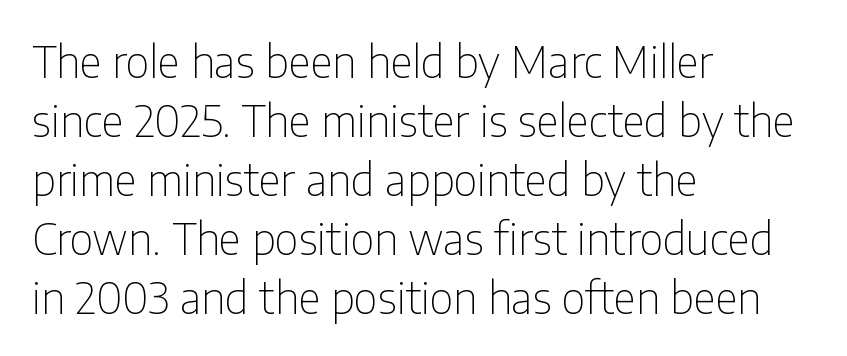
{"serif": "no", "italic": "no", "bold": "no", "weight": "thin", "width": "condensed", "stroke_contrast": "low", "x_height": "medium", "monospaced": "no", "underline": "no", "align": "left", "line_spacing": "normal", "line_spacing_ratio": 1.34, "letter_spacing": "normal", "letter_spacing_em": 0.0, "glyph_px": 44}
